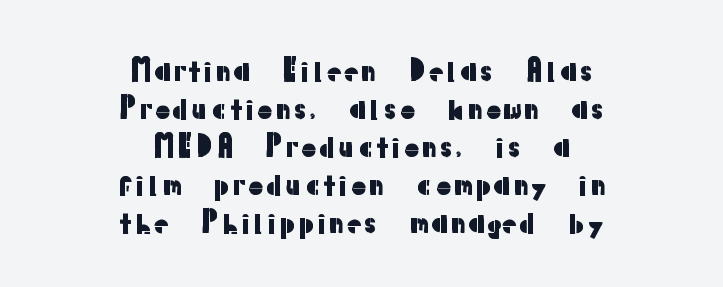
The image shows 30 px sans-serif type, upright; set centered, normal line spacing (1.27x), normal letter spacing, not underlined; low stroke contrast and a medium x-height.
